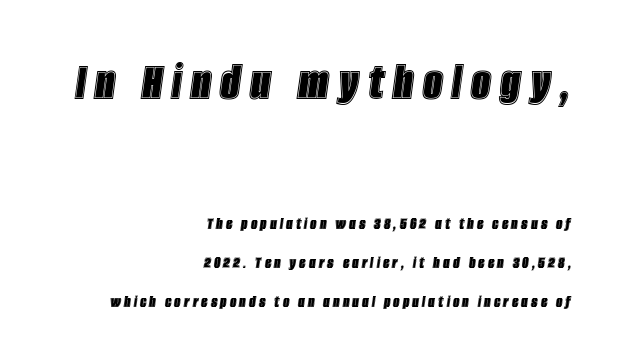
Q: Is the text italic (slanted)? A: Yes, it leans right by about 8 degrees.
Q: Is the text underlined? A: No.
Q: How is the paragraph aligned? A: Right-aligned.
Q: Is the spacing between lines tight, normal or loose? A: Loose.
Q: Which block of text is set in a larger size, the first (top) or the second (bottom)? A: The first (top) one.
Q: Width (condensed, normal, or wide)? A: Condensed.
Q: x-height? A: Large.
Q: Monospaced? A: No.
